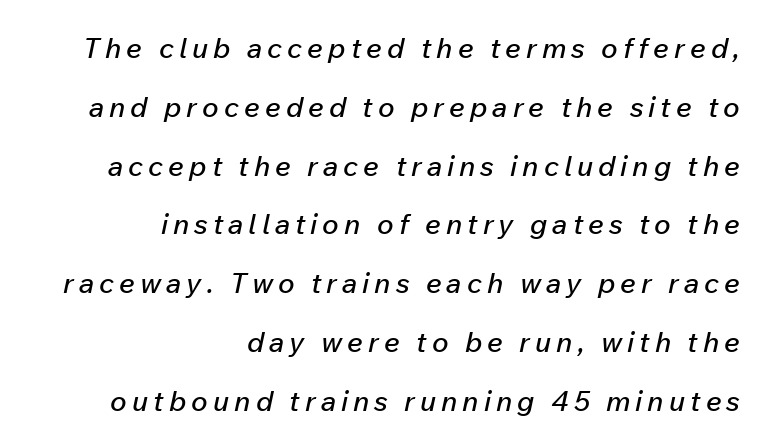
{"italic": "yes", "lean": "right", "slant_degrees": 12, "width": "normal", "stroke_contrast": "low", "x_height": "medium", "monospaced": "no", "underline": "no", "align": "right", "line_spacing": "loose", "line_spacing_ratio": 2.1, "glyph_px": 28}
